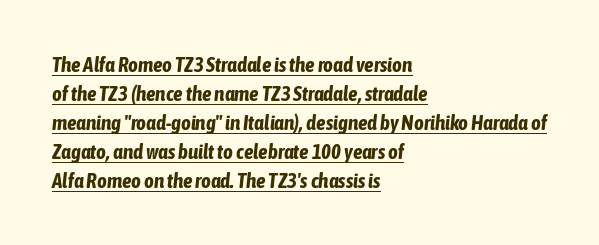
{"italic": "yes", "lean": "right", "slant_degrees": 6, "bold": "yes", "underline": "yes", "align": "left", "line_spacing": "normal", "line_spacing_ratio": 1.38, "letter_spacing": "normal", "letter_spacing_em": 0.0, "glyph_px": 21}
